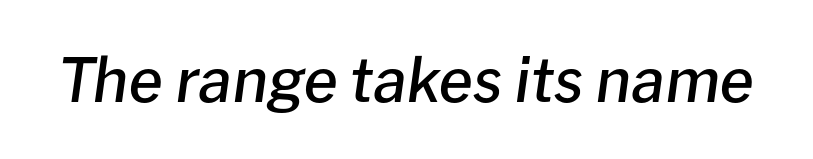
The image shows 61 px semibold type, italic (leaning right); set normal letter spacing, not underlined; low stroke contrast and a medium x-height.
